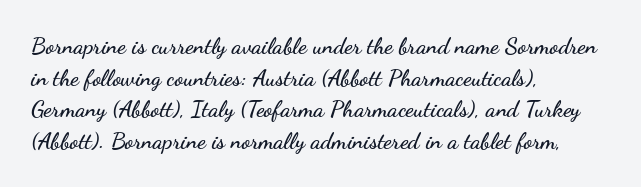
{"underline": "no", "align": "left", "line_spacing": "normal", "line_spacing_ratio": 1.38, "letter_spacing": "normal", "letter_spacing_em": 0.0, "glyph_px": 23}
